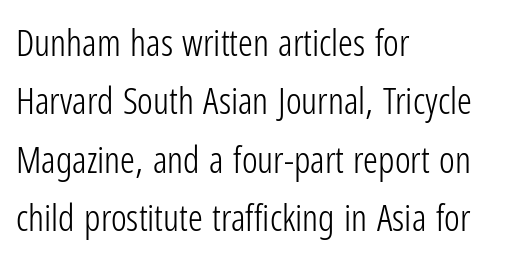
The image shows 37 px light, condensed sans-serif type, upright; set left-aligned, normal line spacing (1.58x), normal letter spacing, not underlined; low stroke contrast and a medium x-height.
